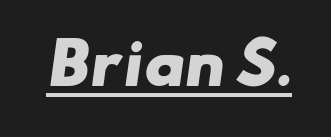
{"serif": "no", "bold": "yes", "weight": "heavy", "width": "wide", "stroke_contrast": "low", "x_height": "small", "monospaced": "no", "underline": "yes", "letter_spacing": "normal", "letter_spacing_em": 0.0, "glyph_px": 56}
